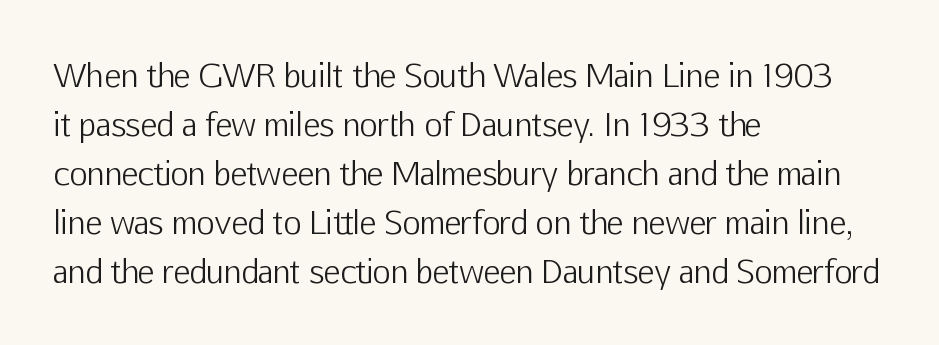
The image shows 31 px light sans-serif type, upright; set left-aligned, normal line spacing (1.58x), normal letter spacing, not underlined; low stroke contrast and a medium x-height.
